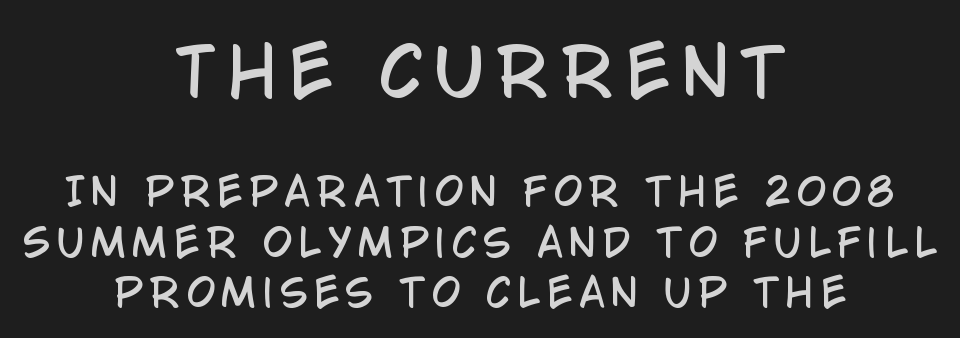
The image shows 65 px condensed sans-serif type, upright; set centered, normal line spacing (1.37x), not underlined; the first (top) block is 1.76x larger; low stroke contrast and a large x-height.
